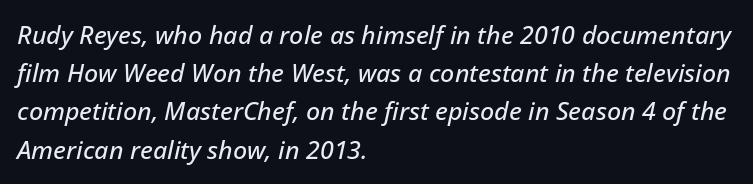
Q: Is the text italic (slanted)? A: Yes, it leans right by about 12 degrees.
Q: Is the text underlined? A: No.
Q: How is the paragraph aligned? A: Left-aligned.
Q: Is the spacing between letters normal or unusually wide? A: Normal.
Q: Is the spacing between lines tight, normal or loose? A: Normal.
